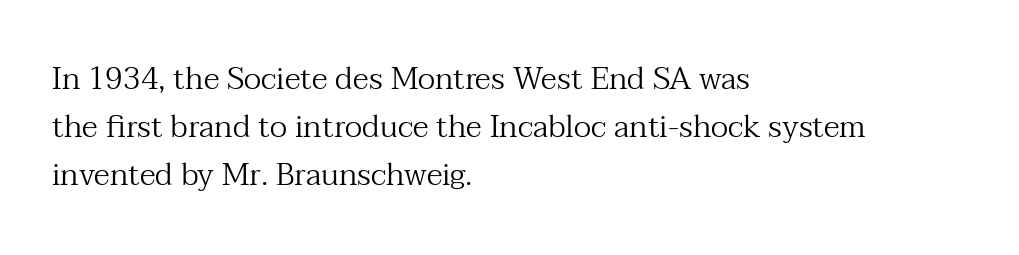
{"serif": "yes", "italic": "no", "bold": "no", "weight": "regular", "width": "normal", "stroke_contrast": "medium", "x_height": "medium", "monospaced": "no", "underline": "no", "align": "left", "line_spacing": "normal", "line_spacing_ratio": 1.55, "letter_spacing": "normal", "letter_spacing_em": 0.0, "glyph_px": 31}
